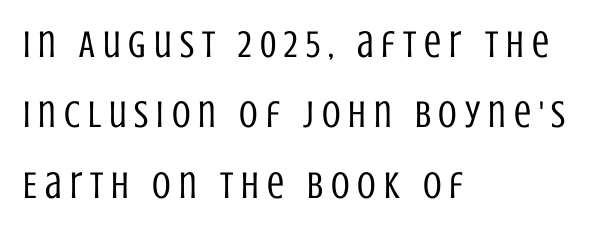
The image shows 38 px regular-weight, condensed sans-serif type, upright; set left-aligned, line spacing 1.85x, unusually wide letter spacing (+0.21 em), not underlined; low stroke contrast and a large x-height.
